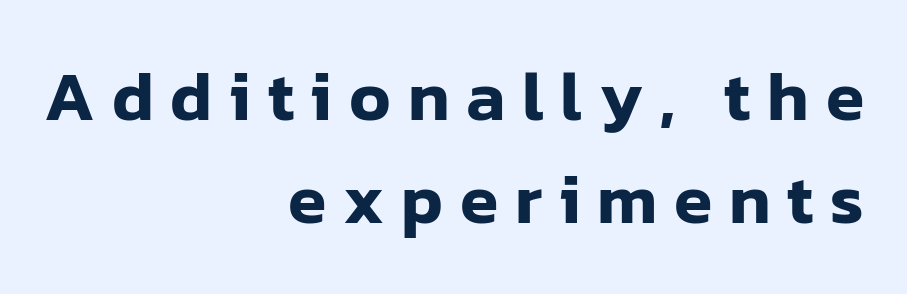
Q: Is the text italic (slanted)? A: No, it is upright.
Q: Is the typeface a serif or a sans-serif typeface? A: Sans-serif.
Q: Is the text underlined? A: No.
Q: How is the paragraph aligned? A: Right-aligned.
Q: Is the spacing between letters normal or unusually wide? A: Unusually wide.
Q: Is the spacing between lines tight, normal or loose? A: Normal.
Q: Width (condensed, normal, or wide)? A: Normal.
Q: Stroke contrast? A: Low.
Q: x-height? A: Medium.
Q: Monospaced? A: No.
